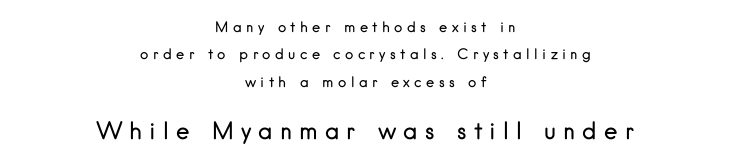
{"italic": "no", "bold": "no", "underline": "no", "align": "center", "line_spacing": "loose", "line_spacing_ratio": 1.95, "letter_spacing": "wide", "letter_spacing_em": 0.31, "larger_block": "second", "size_ratio": 1.64, "glyph_px": 23}
